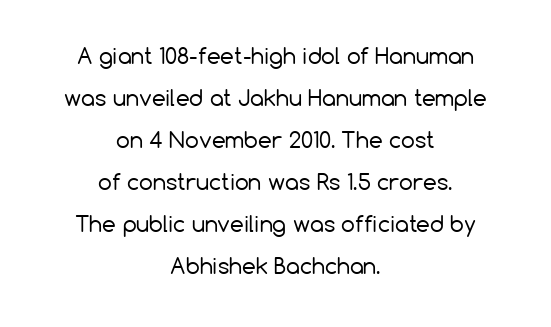
This sample uses an upright cut, with every glyph sitting square on the baseline. Only glyphs here, with clear space below each row. This is not heavy type; no bold has been used. Default kerning and tracking; the words read as compact shapes. Reading down the column, the eye jumps a long way to each next line. The rendering positions every line midway between the sides.
